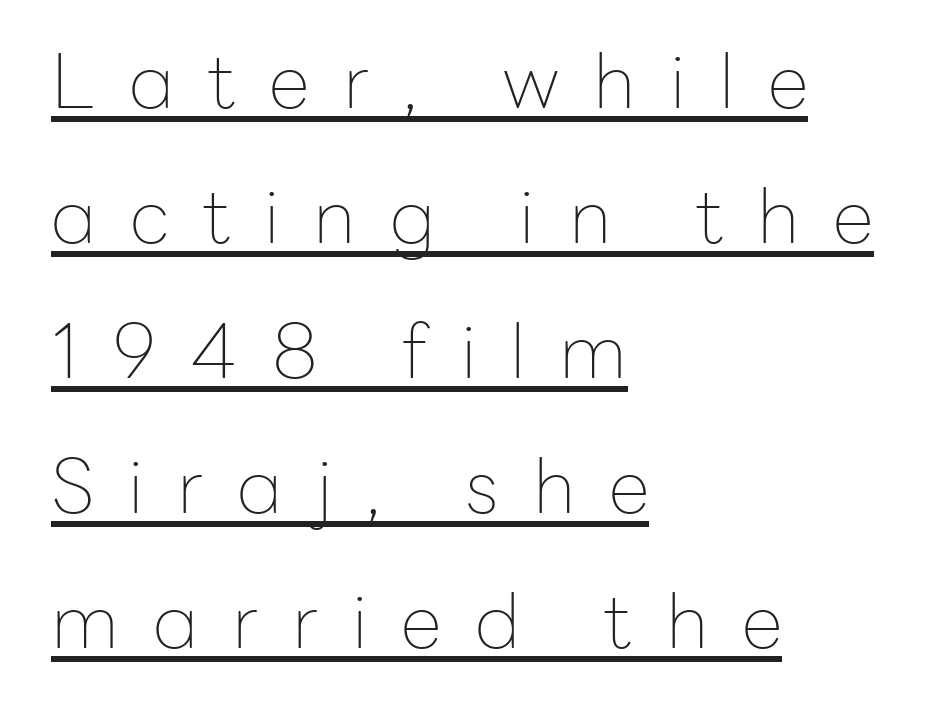
In terms of letterform style, serifs are entirely absent. Each letter keeps its own natural width here, so spacing adapts to shape. Emphasis is given by a line drawn under the lettering. Line starts are locked; line ends wander. The gaps between neighbouring characters are conspicuously large.
